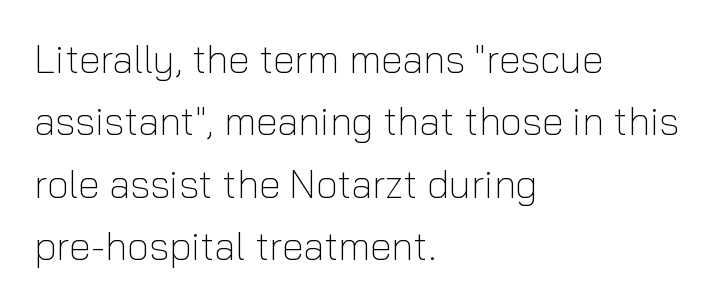
{"serif": "no", "italic": "no", "bold": "no", "weight": "light", "width": "normal", "stroke_contrast": "low", "x_height": "medium", "monospaced": "no", "underline": "no", "align": "left", "line_spacing": "normal", "line_spacing_ratio": 1.6, "letter_spacing": "normal", "letter_spacing_em": 0.0, "glyph_px": 39}
